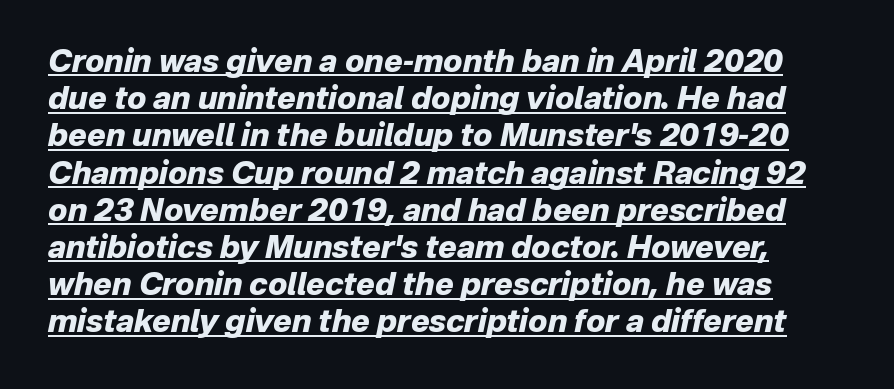
{"italic": "yes", "lean": "right", "slant_degrees": 12, "bold": "yes", "weight": "heavy", "width": "normal", "stroke_contrast": "low", "x_height": "medium", "monospaced": "no", "underline": "yes", "line_spacing_ratio": 1.2, "letter_spacing": "normal", "letter_spacing_em": 0.0, "glyph_px": 31}
